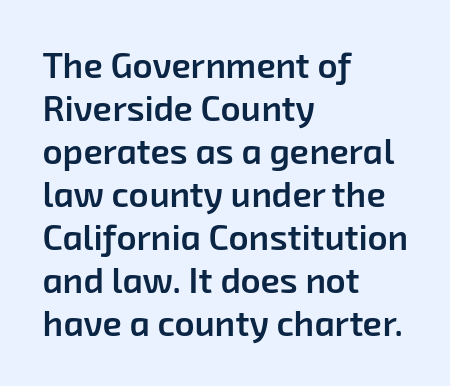
The image shows 35 px semibold sans-serif type; set left-aligned, line spacing 1.23x, normal letter spacing, not underlined; low stroke contrast and a medium x-height.
